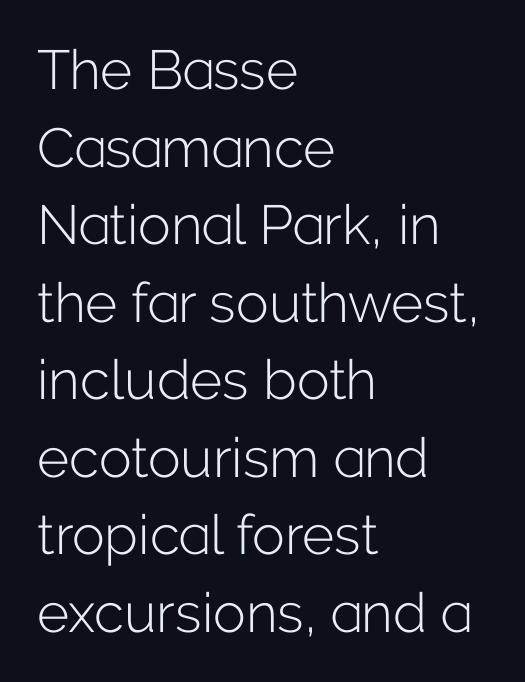
Q: Is the text bold? A: No.
Q: Is the text italic (slanted)? A: No, it is upright.
Q: Is the typeface a serif or a sans-serif typeface? A: Sans-serif.
Q: Is the text underlined? A: No.
Q: How is the paragraph aligned? A: Left-aligned.
Q: Is the spacing between letters normal or unusually wide? A: Normal.
Q: Is the spacing between lines tight, normal or loose? A: Normal.
Q: Width (condensed, normal, or wide)? A: Normal.
Q: Stroke contrast? A: Low.
Q: x-height? A: Medium.
Q: Monospaced? A: No.
